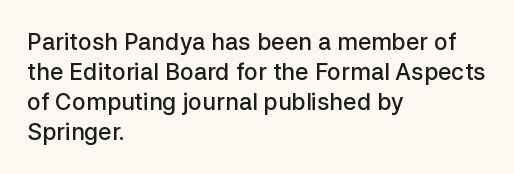
The image shows 23 px text type, upright; set left-aligned, normal line spacing (1.31x), normal letter spacing, not underlined.
